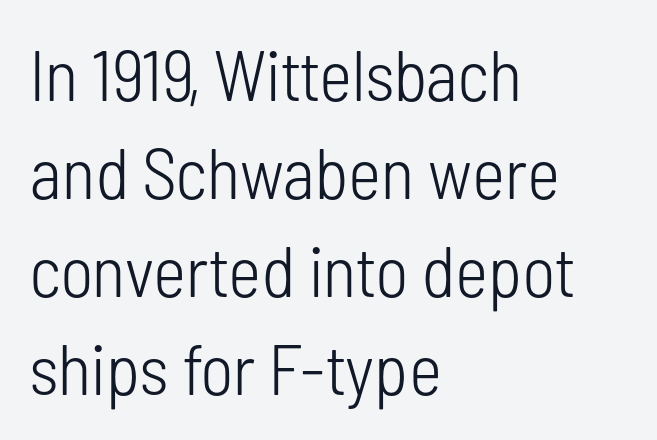
The image shows 71 px light, condensed sans-serif type, upright; set left-aligned, normal line spacing (1.38x), normal letter spacing, not underlined; low stroke contrast and a medium x-height.
